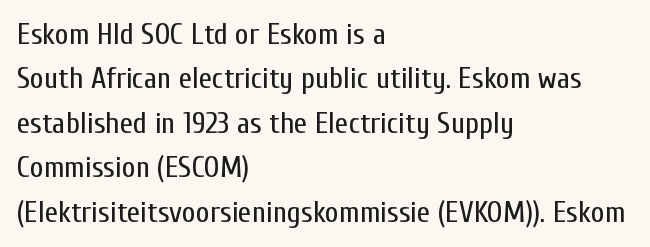
Q: Is the text bold? A: No.
Q: Is the text italic (slanted)? A: No, it is upright.
Q: Is the typeface a serif or a sans-serif typeface? A: Sans-serif.
Q: Is the text underlined? A: No.
Q: How is the paragraph aligned? A: Left-aligned.
Q: Is the spacing between letters normal or unusually wide? A: Normal.
Q: Is the spacing between lines tight, normal or loose? A: Normal.
Q: Width (condensed, normal, or wide)? A: Condensed.
Q: Stroke contrast? A: Low.
Q: x-height? A: Medium.
Q: Monospaced? A: No.
